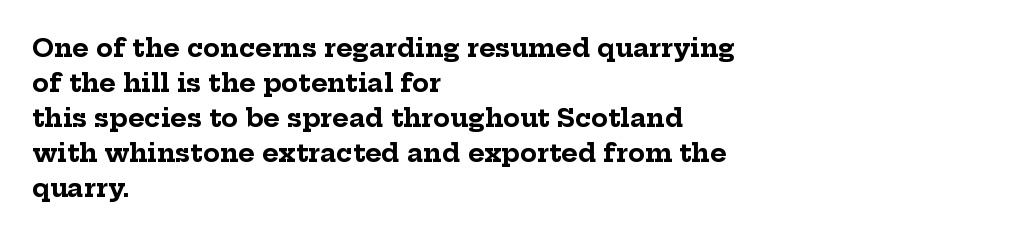
{"italic": "no", "bold": "yes", "underline": "no", "align": "left", "line_spacing": "normal", "line_spacing_ratio": 1.4, "letter_spacing": "normal", "letter_spacing_em": 0.0, "glyph_px": 25}
